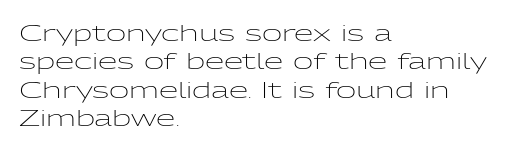
Rule under the text: the space is simply empty. Honestly, the letter spacing is just normal — you wouldn't notice it. The font's upright variant was chosen for this text. The strokes are not fattened; the text isn't bold. Layout note: lines flush left. The designer left line spacing at the default.
